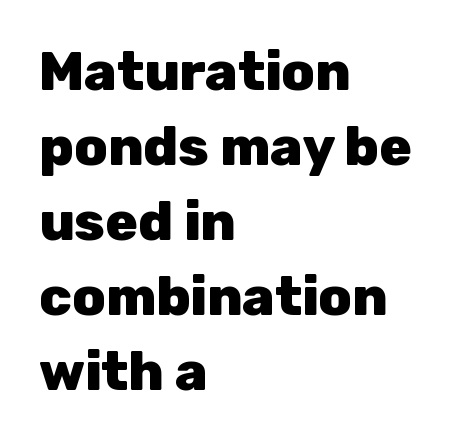
The designer left line spacing at the default. Typesetter's note: full bold, strokes at maximum text heaviness. This rendering uses left alignment, leaving the right contour irregular. This rendering features lettering with no underline. Nothing unusual about the tracking: characters are spaced as the font intends.
